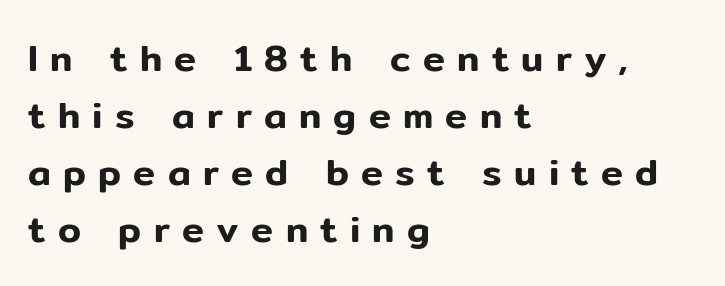
Q: Is the text italic (slanted)? A: No, it is upright.
Q: Is the typeface a serif or a sans-serif typeface? A: Sans-serif.
Q: Is the text underlined? A: No.
Q: How is the paragraph aligned? A: Left-aligned.
Q: Is the spacing between letters normal or unusually wide? A: Unusually wide.
Q: Is the spacing between lines tight, normal or loose? A: Normal.
Q: Width (condensed, normal, or wide)? A: Normal.
Q: Stroke contrast? A: Low.
Q: x-height? A: Medium.
Q: Monospaced? A: No.
